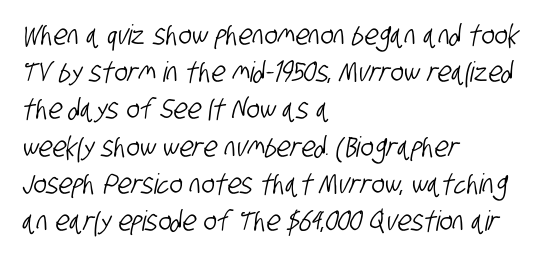
The image shows 28 px condensed sans-serif type; set left-aligned, normal line spacing (1.33x), normal letter spacing, not underlined; low stroke contrast and a large x-height.
